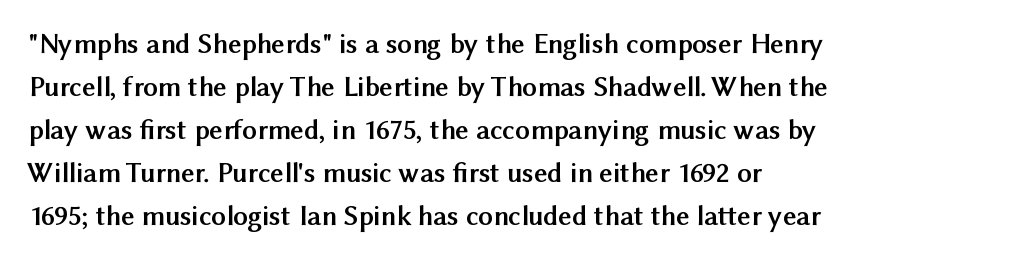
Q: Is the text bold? A: Yes.
Q: Is the text italic (slanted)? A: No, it is upright.
Q: Is the typeface a serif or a sans-serif typeface? A: Sans-serif.
Q: Is the text underlined? A: No.
Q: How is the paragraph aligned? A: Left-aligned.
Q: Is the spacing between letters normal or unusually wide? A: Normal.
Q: Is the spacing between lines tight, normal or loose? A: Normal.
Q: Width (condensed, normal, or wide)? A: Normal.
Q: Stroke contrast? A: Medium.
Q: x-height? A: Medium.
Q: Monospaced? A: No.
